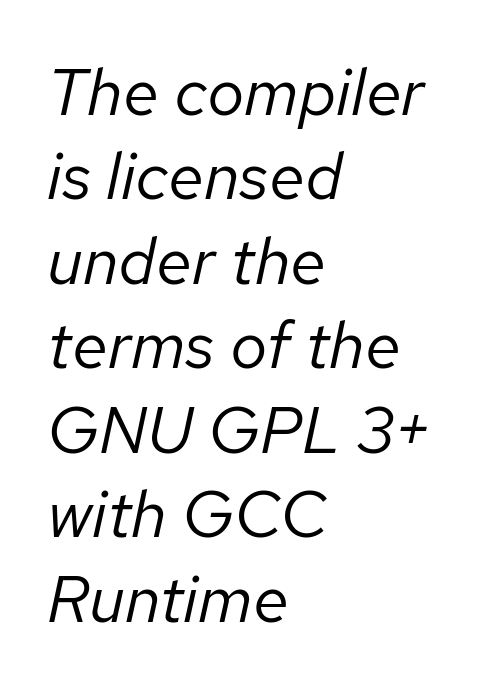
{"italic": "yes", "lean": "right", "slant_degrees": 12, "bold": "no", "weight": "regular", "width": "normal", "stroke_contrast": "low", "x_height": "medium", "monospaced": "no", "underline": "no", "align": "left", "line_spacing": "normal", "line_spacing_ratio": 1.28, "letter_spacing": "normal", "letter_spacing_em": 0.0, "glyph_px": 66}
